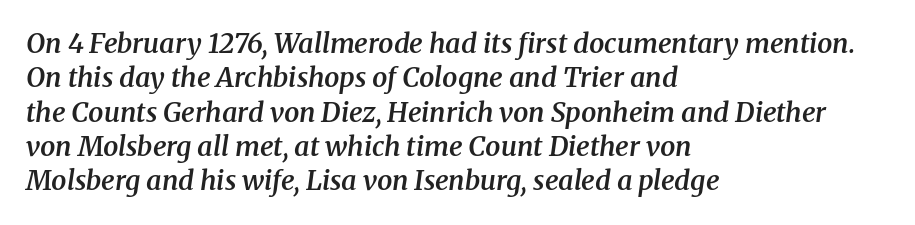
The letterforms sit shoulder to shoulder at normal distance. The rendering anchors every line to the left-hand side. Emphasis-style slanted type is in use. Typographic density is moderately raised because the face is semibold.
